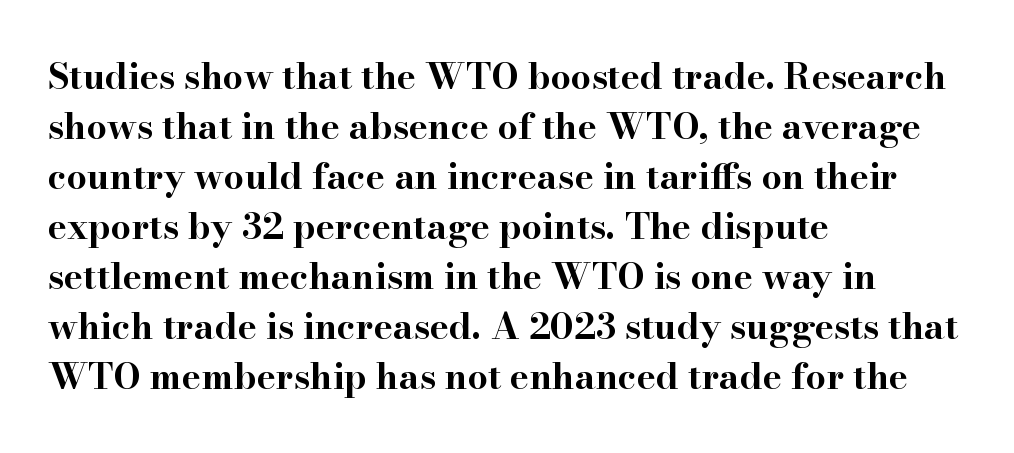
{"serif": "yes", "italic": "no", "bold": "yes", "weight": "bold", "width": "wide", "stroke_contrast": "high", "x_height": "small", "monospaced": "no", "underline": "no", "align": "left", "line_spacing": "normal", "line_spacing_ratio": 1.39, "letter_spacing": "normal", "letter_spacing_em": 0.0, "glyph_px": 36}
